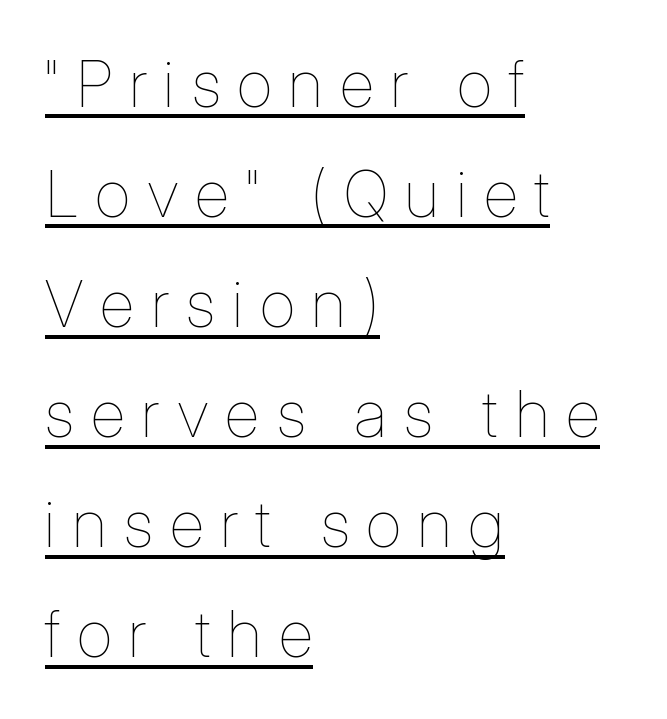
The image shows 64 px thin, condensed type, upright; set left-aligned, line spacing 1.72x, unusually wide letter spacing (+0.28 em), underlined; low stroke contrast and a medium x-height.
